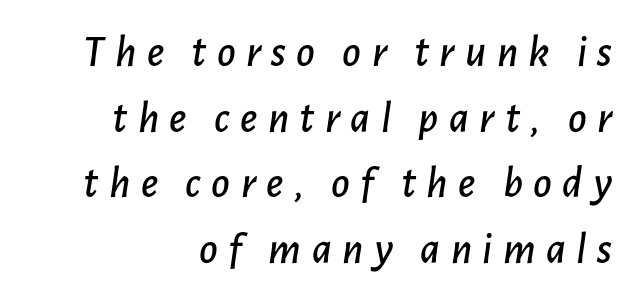
Q: Is the text italic (slanted)? A: Yes, it leans right by about 7 degrees.
Q: Is the text underlined? A: No.
Q: How is the paragraph aligned? A: Right-aligned.
Q: Is the spacing between letters normal or unusually wide? A: Unusually wide.
Q: Is the spacing between lines tight, normal or loose? A: Normal.
Q: Width (condensed, normal, or wide)? A: Normal.
Q: Stroke contrast? A: Low.
Q: x-height? A: Medium.
Q: Monospaced? A: No.
